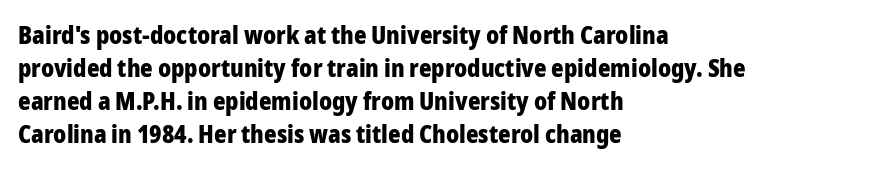
Q: Is the text bold? A: Yes.
Q: Is the text italic (slanted)? A: No, it is upright.
Q: Is the text underlined? A: No.
Q: How is the paragraph aligned? A: Left-aligned.
Q: Is the spacing between letters normal or unusually wide? A: Normal.
Q: Is the spacing between lines tight, normal or loose? A: Normal.
